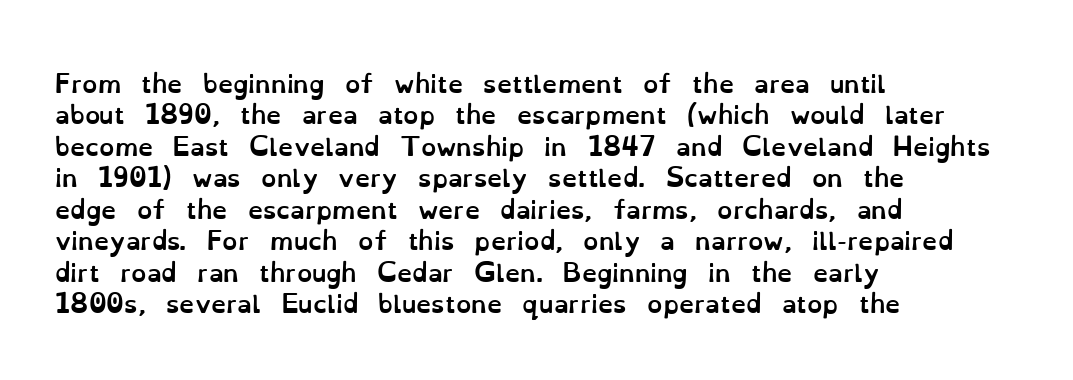
The image shows 24 px bold type, upright; set left-aligned, normal line spacing (1.31x), normal letter spacing, not underlined.
